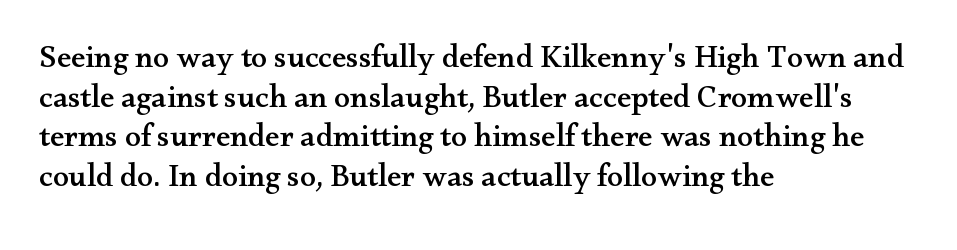
{"serif": "yes", "italic": "no", "width": "wide", "stroke_contrast": "medium", "x_height": "small", "monospaced": "no", "underline": "no", "align": "left", "line_spacing_ratio": 1.24, "letter_spacing": "normal", "letter_spacing_em": 0.0, "glyph_px": 32}
